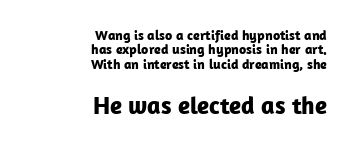
The image shows 25 px bold type, upright; set right-aligned, tight line spacing (1.03x), normal letter spacing, not underlined; the second (bottom) block is 1.79x larger.
